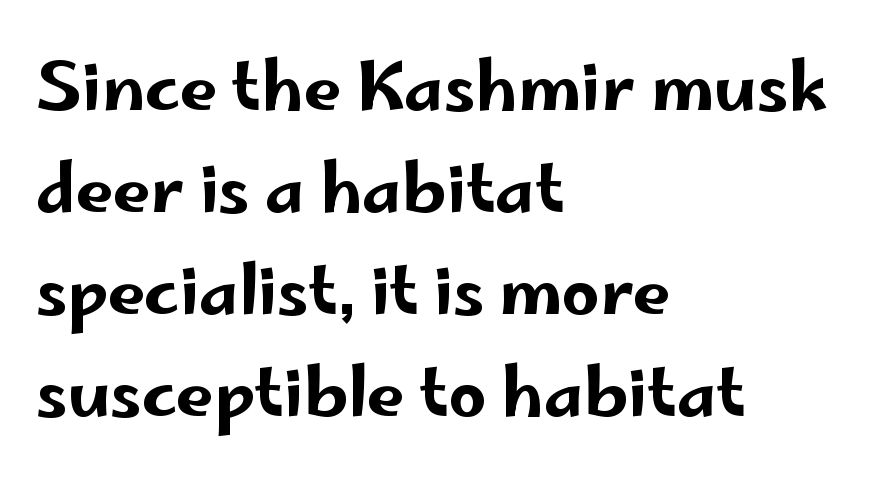
Q: Is the text italic (slanted)? A: No, it is upright.
Q: Is the typeface a serif or a sans-serif typeface? A: Sans-serif.
Q: Is the text underlined? A: No.
Q: How is the paragraph aligned? A: Left-aligned.
Q: Is the spacing between letters normal or unusually wide? A: Normal.
Q: Is the spacing between lines tight, normal or loose? A: Normal.
Q: Width (condensed, normal, or wide)? A: Wide.
Q: Stroke contrast? A: Low.
Q: x-height? A: Small.
Q: Monospaced? A: No.
